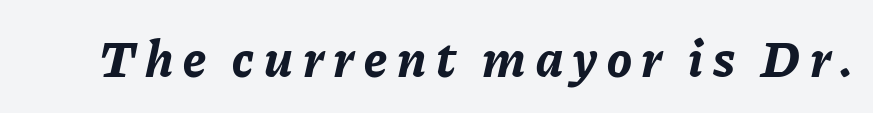
The image shows 52 px bold type, italic (leaning right); set not underlined; low stroke contrast and a medium x-height.
